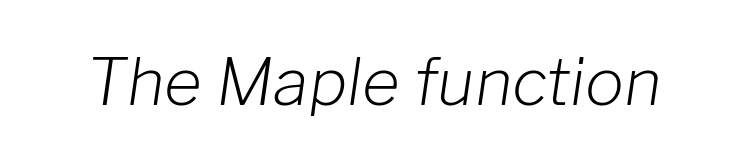
Q: Is the text bold? A: No.
Q: Is the text italic (slanted)? A: Yes, it leans right by about 8 degrees.
Q: Is the text underlined? A: No.
Q: Is the spacing between letters normal or unusually wide? A: Normal.
Q: Width (condensed, normal, or wide)? A: Normal.
Q: Stroke contrast? A: Low.
Q: x-height? A: Medium.
Q: Monospaced? A: No.
